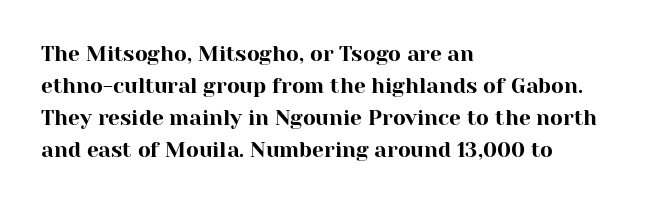
The image shows 21 px text type, upright; set left-aligned, normal line spacing (1.53x), normal letter spacing, not underlined.
